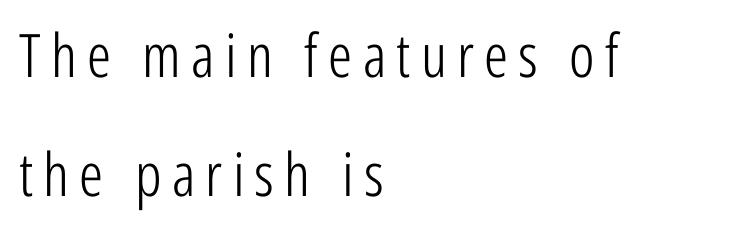
Proportional: the letters do not fall into vertical columns. Line beginnings align vertically; line endings do not. No feet cap the strokes, marking this as sans-serif type. No extra ink here — the face is not bold.
